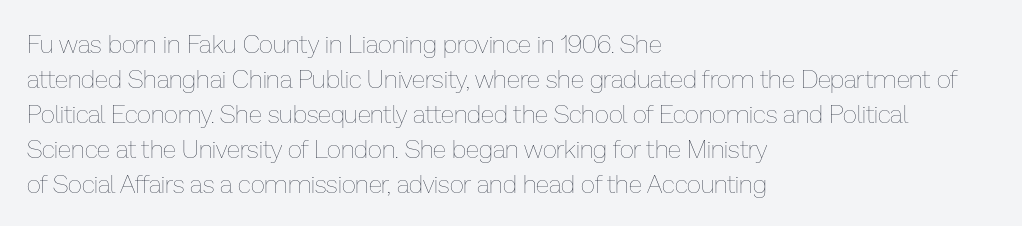
{"italic": "no", "bold": "no", "underline": "no", "align": "left", "line_spacing": "normal", "line_spacing_ratio": 1.4, "letter_spacing": "normal", "letter_spacing_em": 0.0, "glyph_px": 25}
